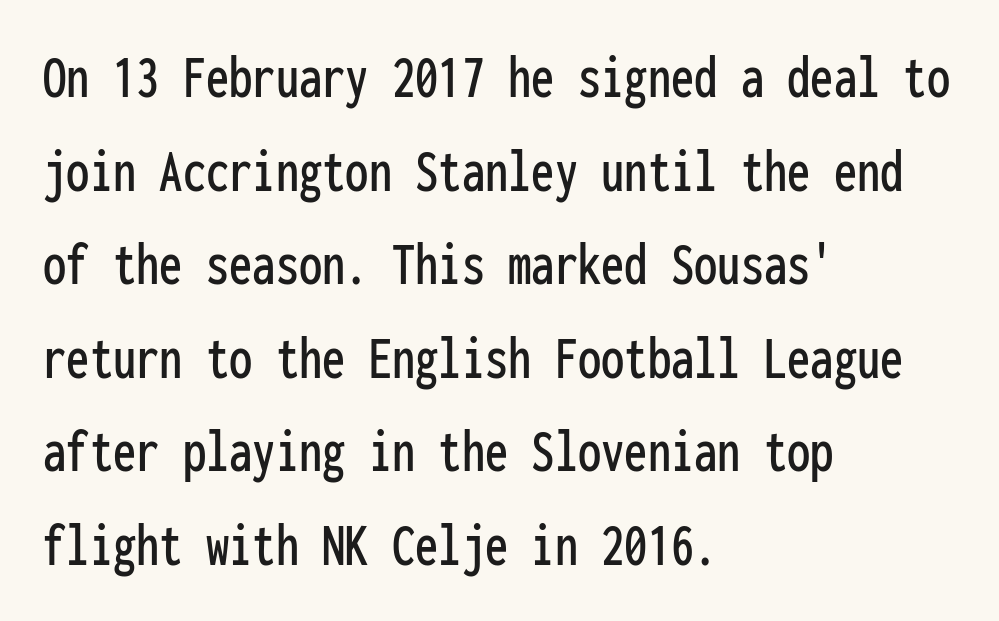
{"serif": "no", "italic": "no", "width": "condensed", "stroke_contrast": "low", "x_height": "medium", "monospaced": "yes", "underline": "no", "align": "left", "line_spacing": "normal", "line_spacing_ratio": 1.51, "letter_spacing": "normal", "letter_spacing_em": 0.0, "glyph_px": 62}
